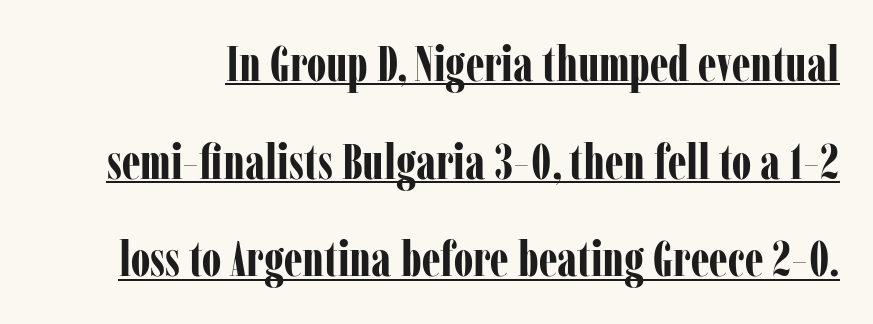
{"serif": "yes", "italic": "no", "bold": "yes", "weight": "bold", "width": "condensed", "stroke_contrast": "low", "x_height": "medium", "monospaced": "no", "underline": "yes", "line_spacing": "loose", "line_spacing_ratio": 1.99, "letter_spacing": "normal", "letter_spacing_em": 0.0, "glyph_px": 49}
